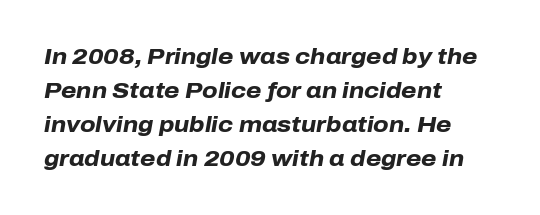
This is heavy type, rendered in bold. Whoever set this chose a conventional vertical rhythm. Type without underlining. The letterforms sit shoulder to shoulder at normal distance.
